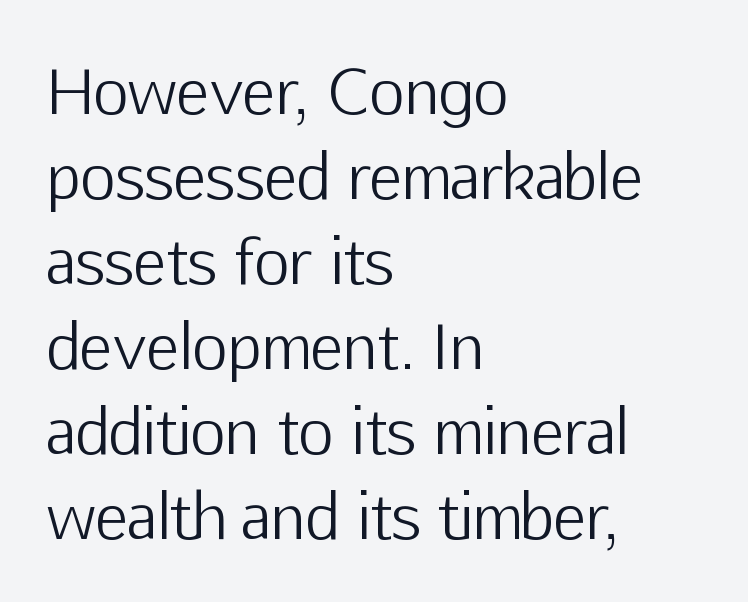
Q: Is the text bold? A: No.
Q: Is the text italic (slanted)? A: No, it is upright.
Q: Is the typeface a serif or a sans-serif typeface? A: Sans-serif.
Q: Is the text underlined? A: No.
Q: How is the paragraph aligned? A: Left-aligned.
Q: Is the spacing between letters normal or unusually wide? A: Normal.
Q: Is the spacing between lines tight, normal or loose? A: Normal.
Q: Width (condensed, normal, or wide)? A: Normal.
Q: Stroke contrast? A: Low.
Q: x-height? A: Medium.
Q: Monospaced? A: No.
